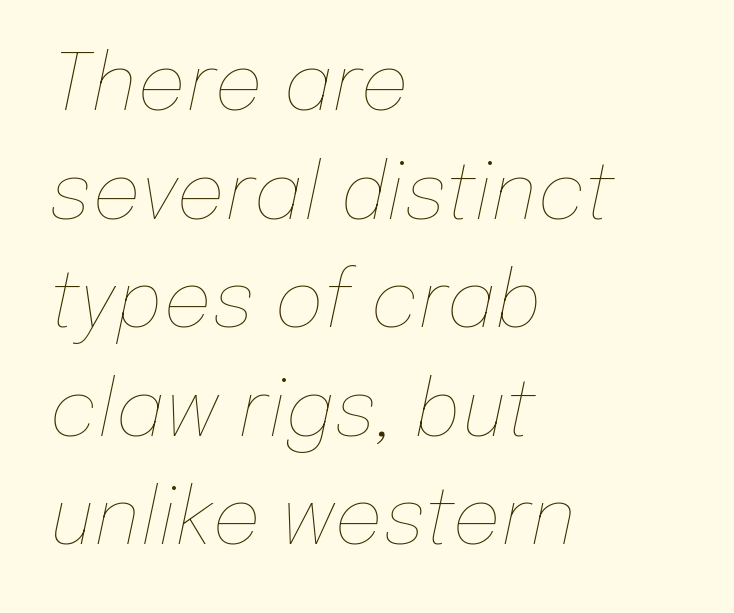
Q: Is the text bold? A: No.
Q: Is the text italic (slanted)? A: Yes, it leans right by about 12 degrees.
Q: Is the text underlined? A: No.
Q: How is the paragraph aligned? A: Left-aligned.
Q: Is the spacing between letters normal or unusually wide? A: Normal.
Q: Is the spacing between lines tight, normal or loose? A: Normal.
Q: Width (condensed, normal, or wide)? A: Normal.
Q: Stroke contrast? A: Low.
Q: x-height? A: Medium.
Q: Monospaced? A: No.
